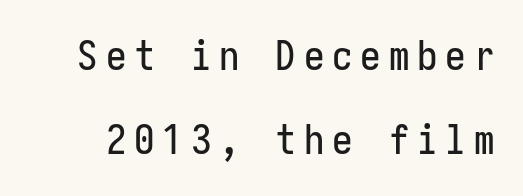
Q: Is the text italic (slanted)? A: No, it is upright.
Q: Is the typeface a serif or a sans-serif typeface? A: Sans-serif.
Q: Is the text underlined? A: No.
Q: Is the spacing between lines tight, normal or loose? A: Loose.
Q: Width (condensed, normal, or wide)? A: Condensed.
Q: Stroke contrast? A: Low.
Q: x-height? A: Medium.
